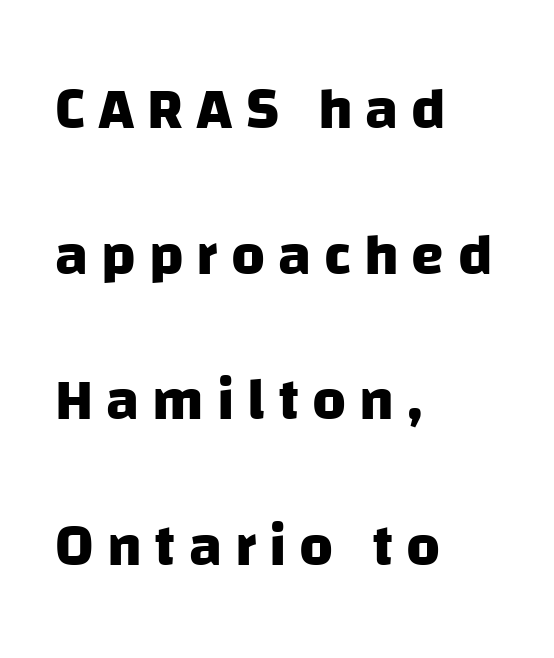
Q: Is the text bold? A: Yes.
Q: Is the typeface a serif or a sans-serif typeface? A: Sans-serif.
Q: Is the text underlined? A: No.
Q: How is the paragraph aligned? A: Left-aligned.
Q: Is the spacing between letters normal or unusually wide? A: Unusually wide.
Q: Is the spacing between lines tight, normal or loose? A: Loose.
Q: Width (condensed, normal, or wide)? A: Normal.
Q: Stroke contrast? A: Low.
Q: x-height? A: Large.
Q: Monospaced? A: No.
